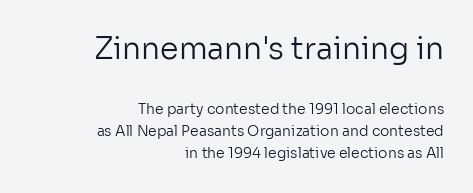
Is this a fixed-width face? No — the glyphs have proportional, varying widths. Tall strokes in this sample are plumb rather than angled. This reads as an unemphasized weight, regular at the heaviest. The text block is weighted toward the right margin, trailing off unevenly leftward. Nothing unusual about the tracking: characters are spaced as the font intends. Is this a sans? Yes — the strokes have no serifs.
